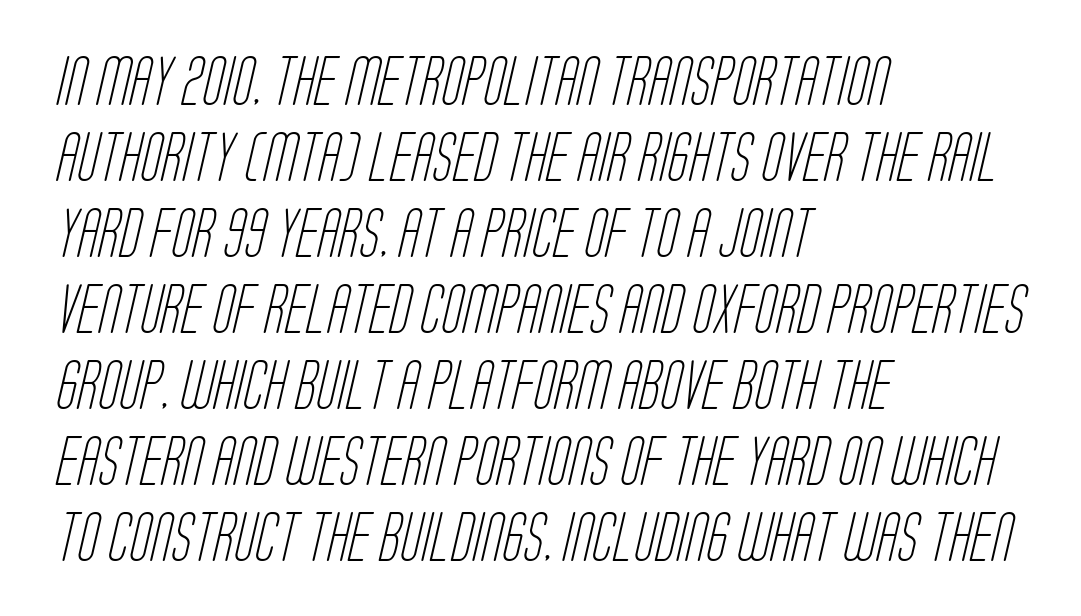
Stroke mass is kept to a normal reading level or below. The font family rendered here belongs to the sans-serif group. Teacher's note: observe the even left margin — that is flush-left alignment. Glyph-to-glyph distance matches everyday printed text. Spacing verdict: proportional, widths tailored to each character.
